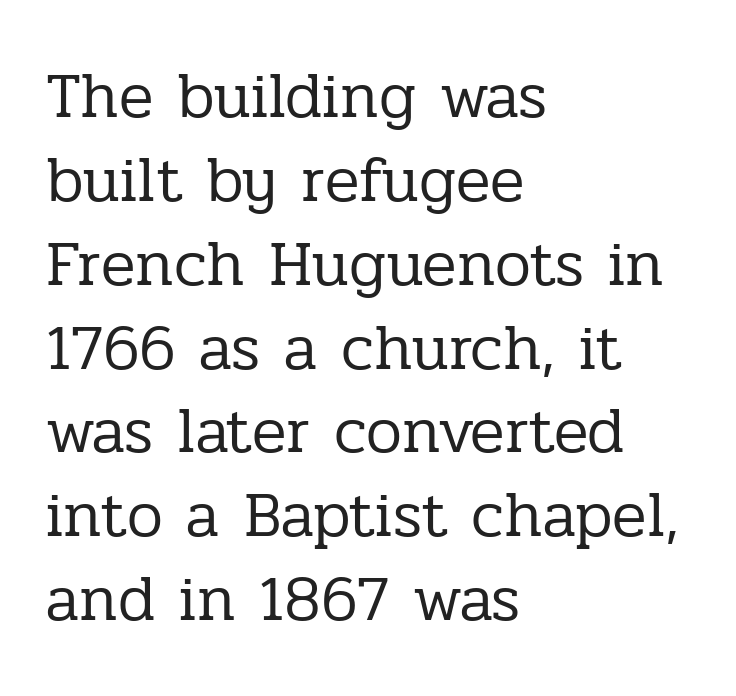
The gap between lines stays unmarked. A classic flush-left, rag-right setting is used for this passage. You could call the tracking neutral — neither tight nor loose. Varying glyph widths throughout — classic text-font behaviour. Regular leading. Old-style or modern, the face here clearly has serifs.
